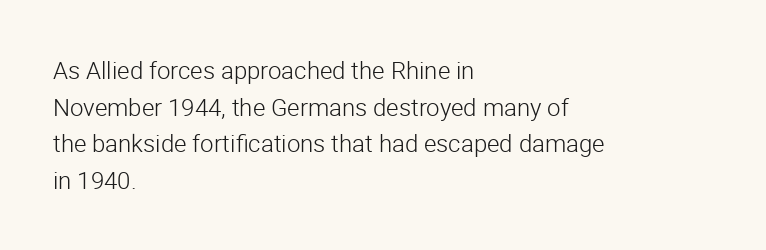
{"italic": "no", "bold": "no", "underline": "no", "align": "left", "line_spacing": "normal", "line_spacing_ratio": 1.53, "letter_spacing": "normal", "letter_spacing_em": 0.0, "glyph_px": 24}
